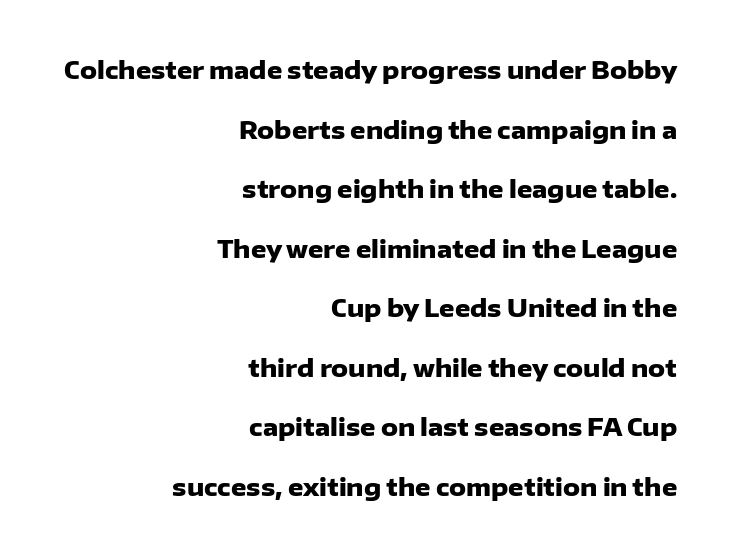
How are the letters spaced? Ordinarily, with no added tracking. In terms of weight, the rendering is a true, heavy bold. The lettering holds an erect, upright posture throughout. Each line ends at the same right margin while the left side varies. Leading: increased. The gap between lines stays unmarked.
